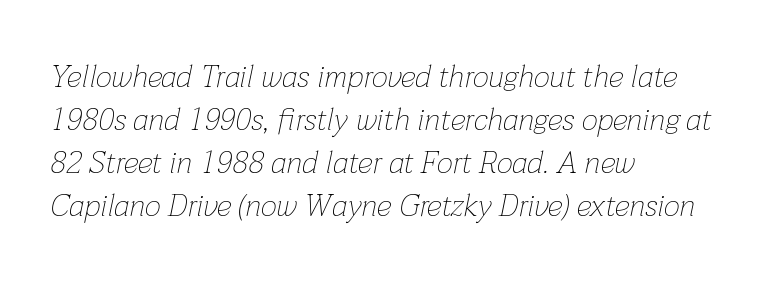
Q: Is the text bold? A: No.
Q: Is the text italic (slanted)? A: Yes, it leans right by about 12 degrees.
Q: Is the text underlined? A: No.
Q: How is the paragraph aligned? A: Left-aligned.
Q: Is the spacing between letters normal or unusually wide? A: Normal.
Q: Is the spacing between lines tight, normal or loose? A: Normal.
Q: Width (condensed, normal, or wide)? A: Normal.
Q: Stroke contrast? A: Low.
Q: x-height? A: Medium.
Q: Monospaced? A: No.
